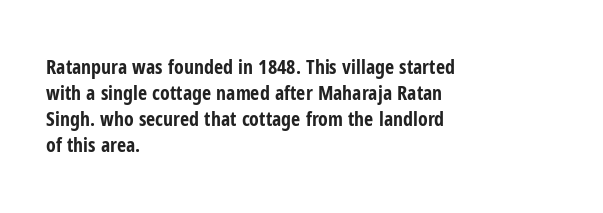
The lettering holds an erect, upright posture throughout. The text block is weighted toward the left margin, trailing off unevenly rightward. The strokes are fattened all the way to bold. Bare-footed words on every line.
